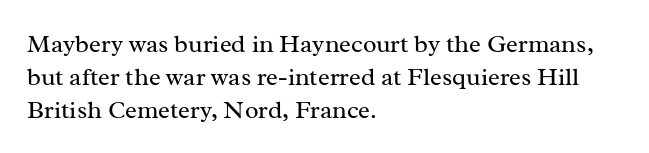
The image shows 25 px text type, upright; set left-aligned, normal line spacing (1.32x), normal letter spacing, not underlined.
